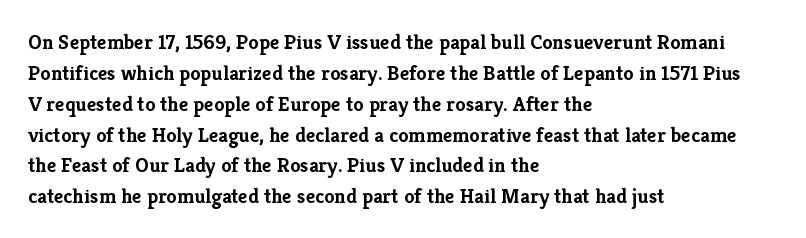
Posture: vertical. A classic flush-left, rag-right setting is used for this passage. Horizontal bands of white between lines are of average thickness. Each word holds together tightly as a unit, with standard inter-letter gaps. The font is running at its bold setting.
